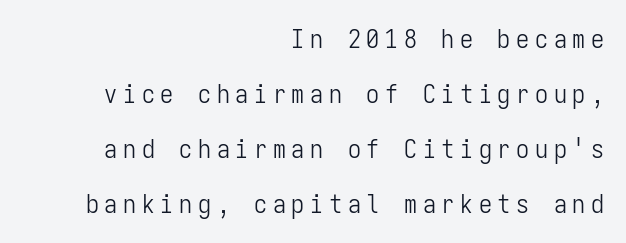
Q: Is the text bold? A: No.
Q: Is the text italic (slanted)? A: No, it is upright.
Q: Is the text underlined? A: No.
Q: How is the paragraph aligned? A: Right-aligned.
Q: Is the spacing between letters normal or unusually wide? A: Unusually wide.
Q: Is the spacing between lines tight, normal or loose? A: Loose.
